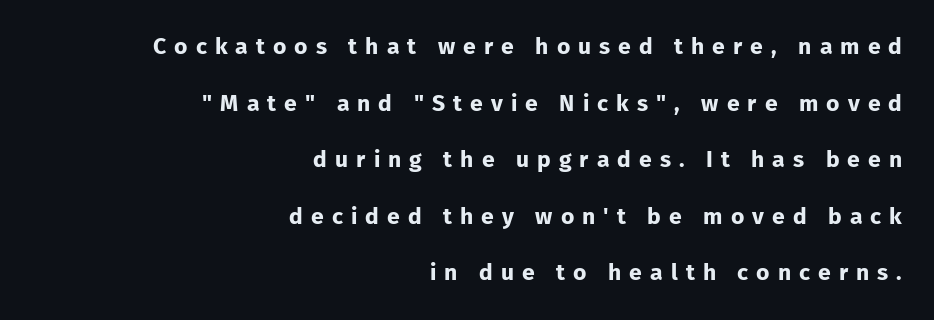
The line texture is sparse and dotted thanks to wide tracking. Heft: maximum for text — a bold. The rag falls on the left side of this text block. Anything drawn beneath the words? Only blank space. The lettering holds an erect, upright posture throughout. Loosely led — the rows are spread out.
